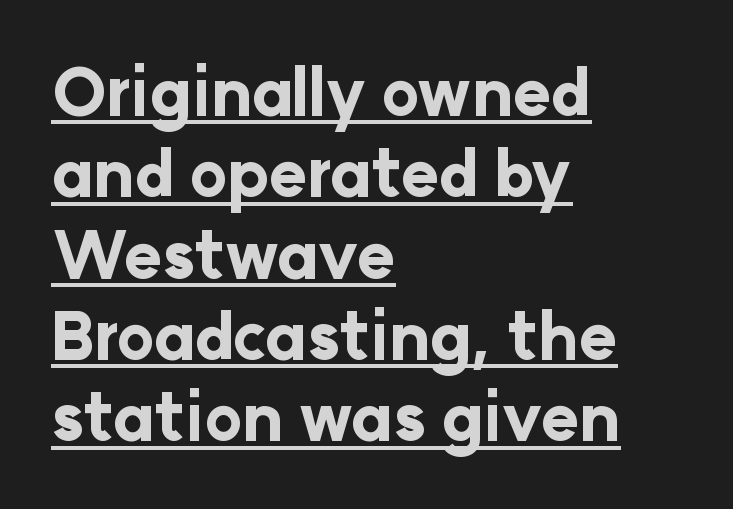
The image shows 64 px bold sans-serif type, upright; set left-aligned, normal line spacing (1.27x), normal letter spacing, underlined; low stroke contrast and a medium x-height.
